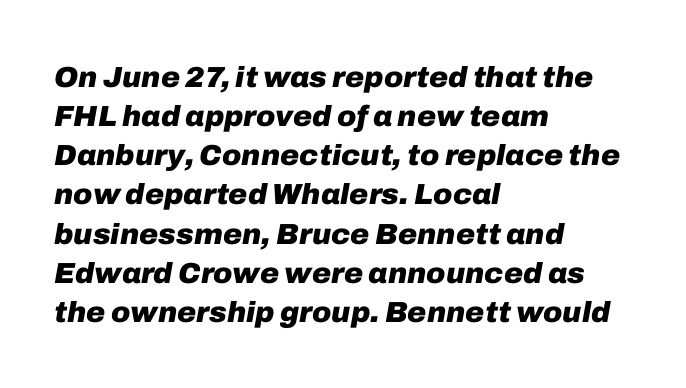
Descender tails drop into unmarked territory. Caption: bold face, heavy strokes. There is no visible air inserted between adjacent glyphs. This block has exactly the height ordinary leading produces.
